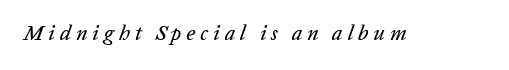
The image shows 21 px text type, italic (leaning right); set unusually wide letter spacing (+0.23 em), not underlined.
